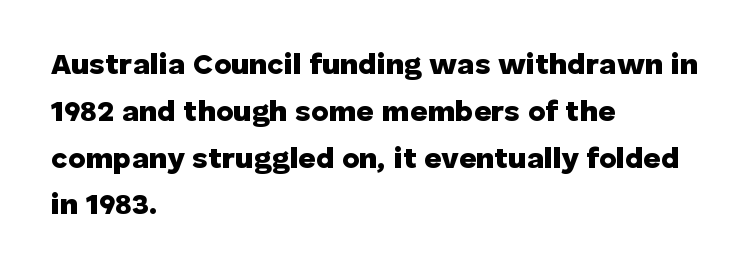
{"serif": "no", "italic": "no", "bold": "yes", "weight": "heavy", "width": "normal", "stroke_contrast": "low", "x_height": "medium", "monospaced": "no", "underline": "no", "align": "left", "line_spacing": "normal", "line_spacing_ratio": 1.56, "letter_spacing": "normal", "letter_spacing_em": 0.0, "glyph_px": 30}
